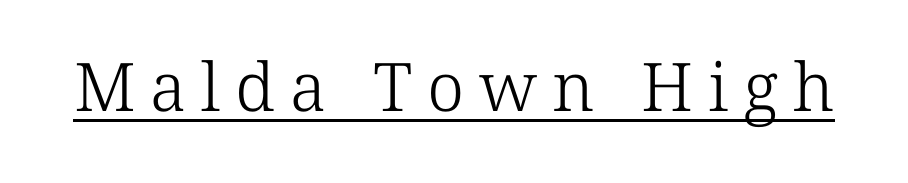
{"serif": "yes", "bold": "no", "weight": "light", "width": "normal", "stroke_contrast": "low", "x_height": "medium", "monospaced": "no", "underline": "yes", "letter_spacing": "wide", "letter_spacing_em": 0.22, "glyph_px": 67}
